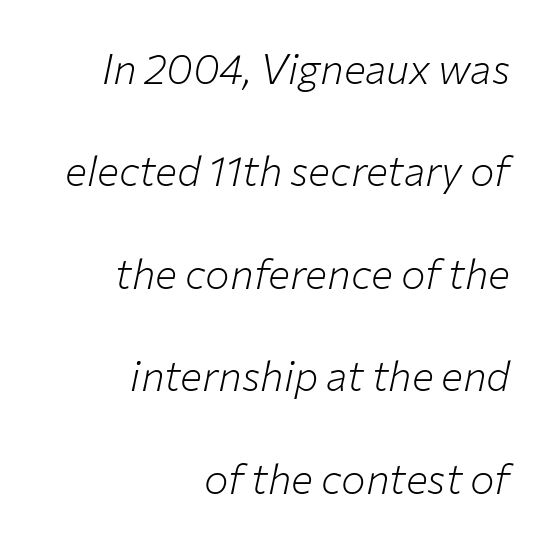
The image shows 41 px light type, italic (leaning right); set right-aligned, loose line spacing (2.5x), normal letter spacing, not underlined; low stroke contrast and a medium x-height.
